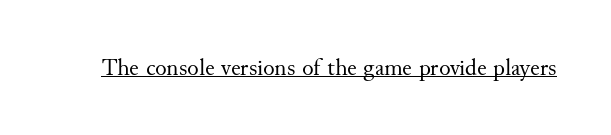
Underlined type. When letters stand straight like this, we call the style roman or upright. The line texture is even and compact thanks to regular tracking. The strokes carry an ordinary text weight at most.
